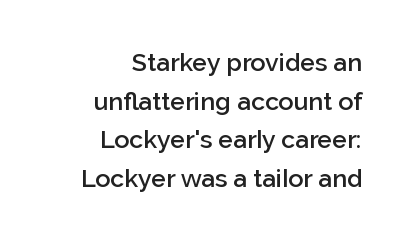
The image shows 25 px text type, upright; set right-aligned, normal line spacing (1.55x), normal letter spacing, not underlined.
